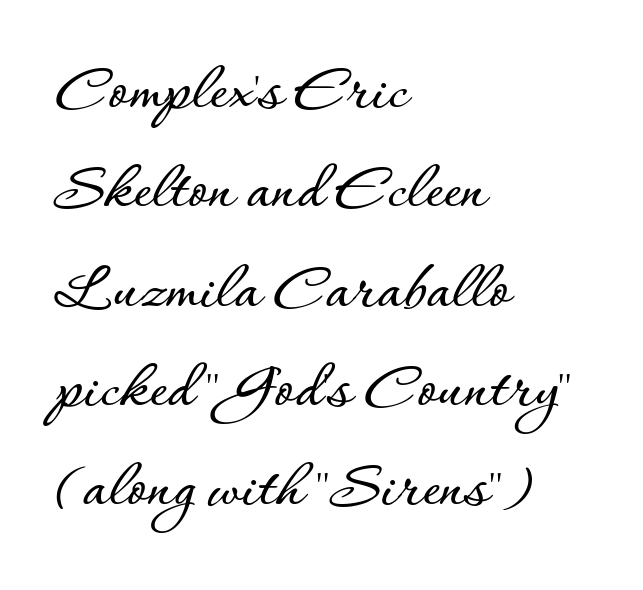
Q: Is the text italic (slanted)? A: Yes.
Q: Is the text underlined? A: No.
Q: How is the paragraph aligned? A: Left-aligned.
Q: Is the spacing between letters normal or unusually wide? A: Normal.
Q: Is the spacing between lines tight, normal or loose? A: Normal.
Q: Width (condensed, normal, or wide)? A: Normal.
Q: Stroke contrast? A: Low.
Q: x-height? A: Small.
Q: Monospaced? A: No.
